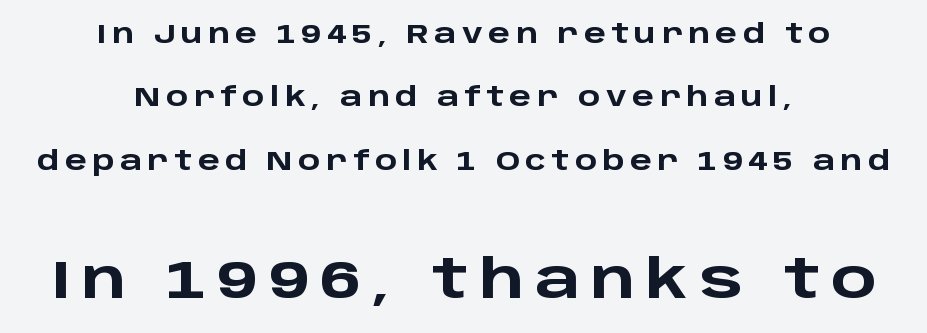
The image shows 53 px heavy, wide sans-serif type, upright; set centered, loose line spacing (2.44x), unusually wide letter spacing (+0.21 em), not underlined; the second (bottom) block is 2.04x larger; low stroke contrast and a large x-height.
